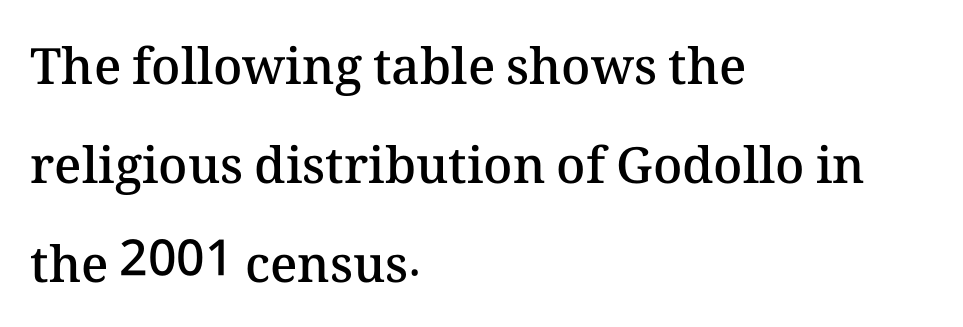
Weight: semibold (demi). This rendering features lettering with no underline. The passage is arranged the way most books set body copy — flush left. The lettering stays uniformly vertical, giving the passage a roman look. The rendering uses a large line-height, opening up the rows. Default kerning and tracking; the words read as compact shapes.
